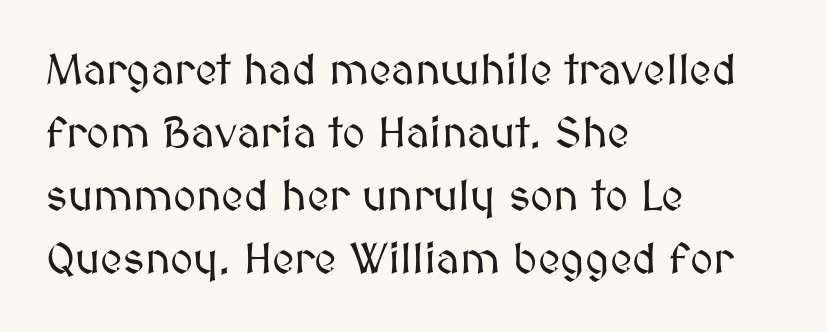
Q: Is the text italic (slanted)? A: No, it is upright.
Q: Is the text underlined? A: No.
Q: How is the paragraph aligned? A: Left-aligned.
Q: Is the spacing between letters normal or unusually wide? A: Normal.
Q: Is the spacing between lines tight, normal or loose? A: Normal.
Q: Width (condensed, normal, or wide)? A: Normal.
Q: Stroke contrast? A: Medium.
Q: x-height? A: Medium.
Q: Monospaced? A: No.
